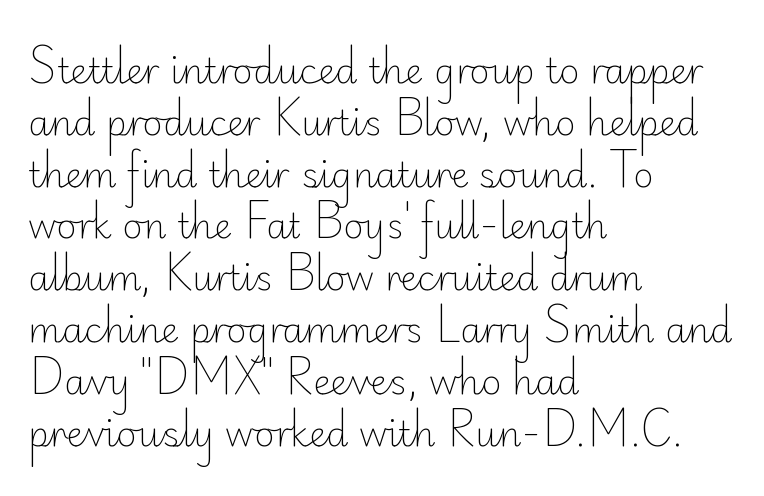
When letters stand straight like this, we call the style roman or upright. The typesetter chose a ragged-right arrangement here. This block has exactly the height ordinary leading produces. Spacing verdict: proportional, widths tailored to each character.
